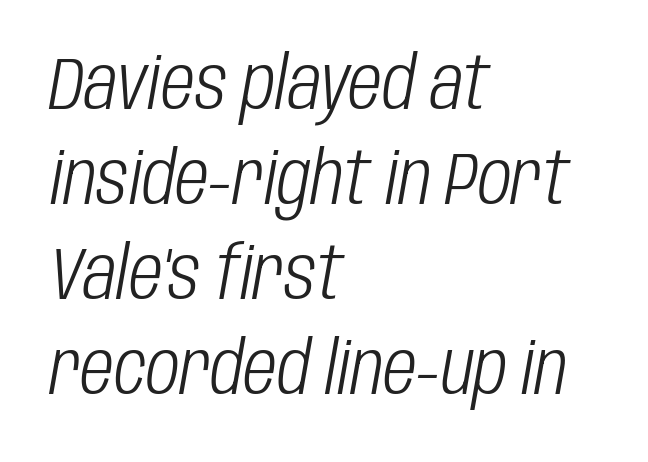
Do the characters align in a grid? No, the font is proportional. The face looks like a standard text weight, possibly lighter. An italicized treatment has been applied to the whole sample. The passage is arranged the way most books set body copy — flush left.
